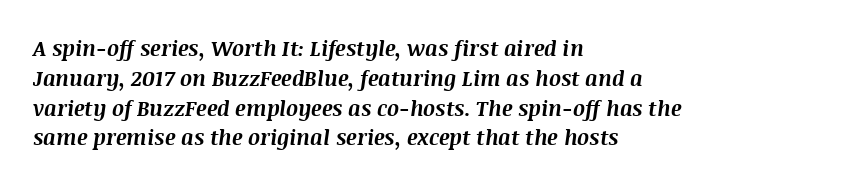
The specimen reads as italic at a glance. Every row of glyphs begins at an identical x-position on the left. Look at the tracking — it's just the regular setting, nothing added. A dark, heavy texture on the line: the type is bold.
